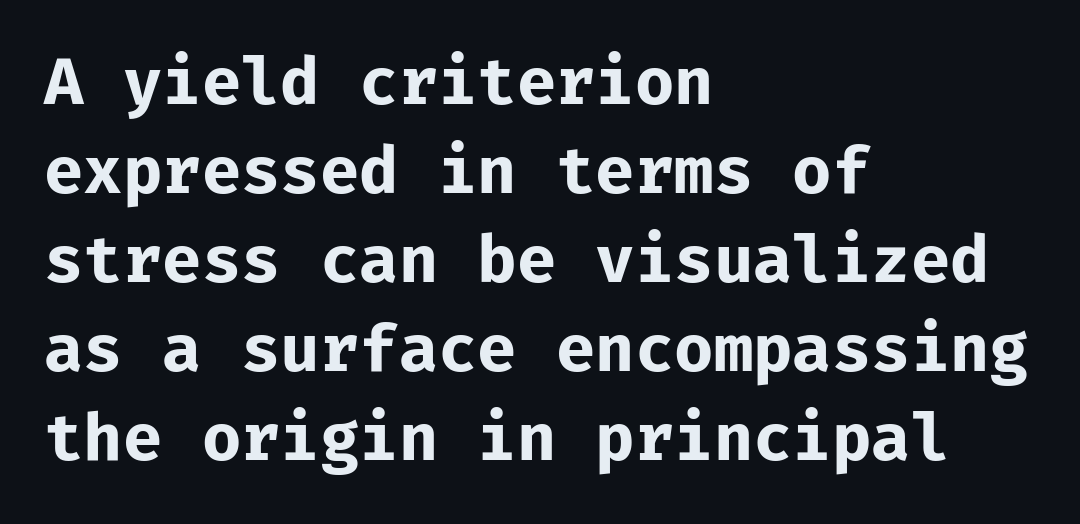
The image shows 64 px bold sans-serif type, upright; set left-aligned, normal line spacing (1.39x), normal letter spacing, not underlined; low stroke contrast and a medium x-height.
